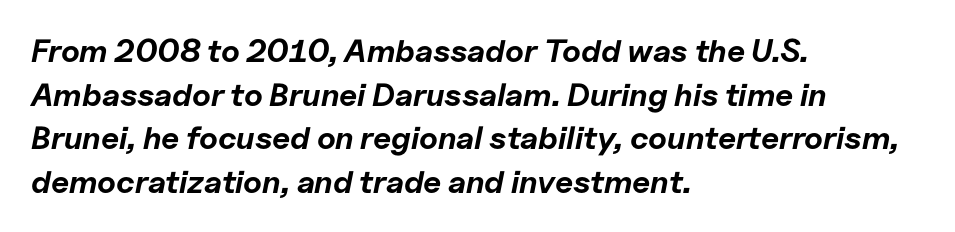
Is there much room between lines? A standard amount, neither cramped nor airy. Note the varied advance widths — an 'i' is clearly narrower than an 'm'. What weight is shown? A full bold with thick strokes. The space beneath each line is pristine and unruled. Italic? Definitely — the glyphs are oblique. The rag falls on the right side of this text block.
